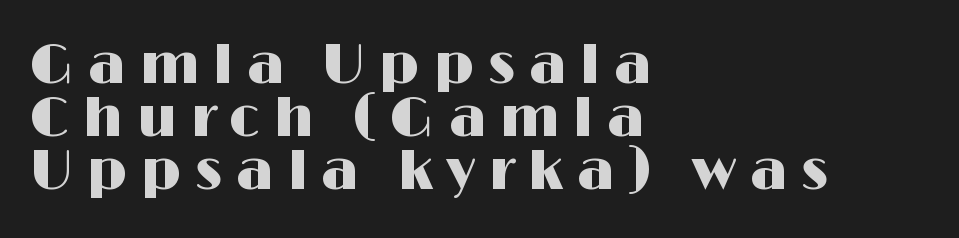
The image shows 56 px wide sans-serif type, upright; set left-aligned, tight line spacing (0.95x), unusually wide letter spacing (+0.23 em), not underlined; high stroke contrast and a medium x-height.
